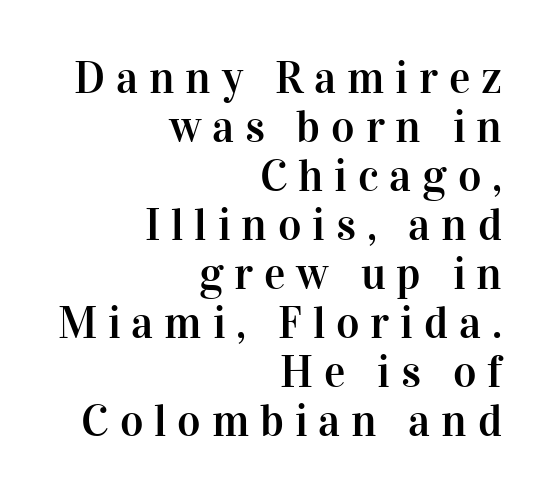
{"serif": "yes", "italic": "no", "width": "normal", "stroke_contrast": "high", "x_height": "medium", "monospaced": "no", "underline": "no", "align": "right", "line_spacing": "tight", "line_spacing_ratio": 1.09, "letter_spacing": "wide", "letter_spacing_em": 0.24, "glyph_px": 45}
